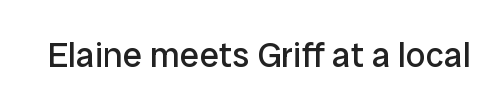
{"serif": "no", "italic": "no", "bold": "no", "weight": "regular", "width": "normal", "stroke_contrast": "low", "x_height": "medium", "monospaced": "no", "underline": "no", "letter_spacing": "normal", "letter_spacing_em": 0.0, "glyph_px": 35}
